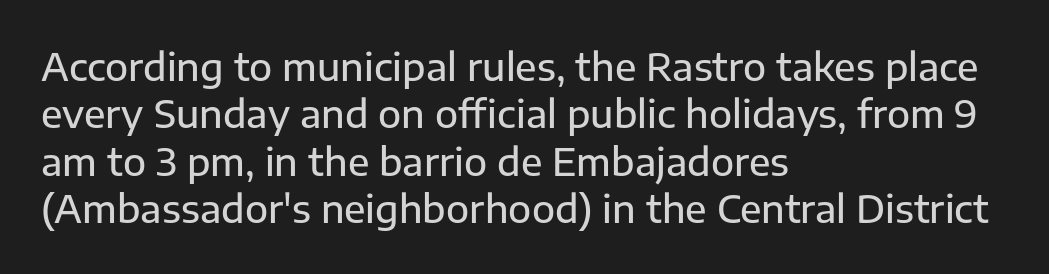
Q: Is the text italic (slanted)? A: No, it is upright.
Q: Is the typeface a serif or a sans-serif typeface? A: Sans-serif.
Q: Is the text underlined? A: No.
Q: How is the paragraph aligned? A: Left-aligned.
Q: Is the spacing between letters normal or unusually wide? A: Normal.
Q: Is the spacing between lines tight, normal or loose? A: Normal.
Q: Width (condensed, normal, or wide)? A: Normal.
Q: Stroke contrast? A: Low.
Q: x-height? A: Medium.
Q: Monospaced? A: No.
